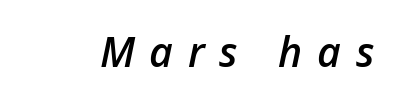
The image shows 41 px semibold type, italic (leaning right); set unusually wide letter spacing (+0.36 em), not underlined; low stroke contrast and a medium x-height.
